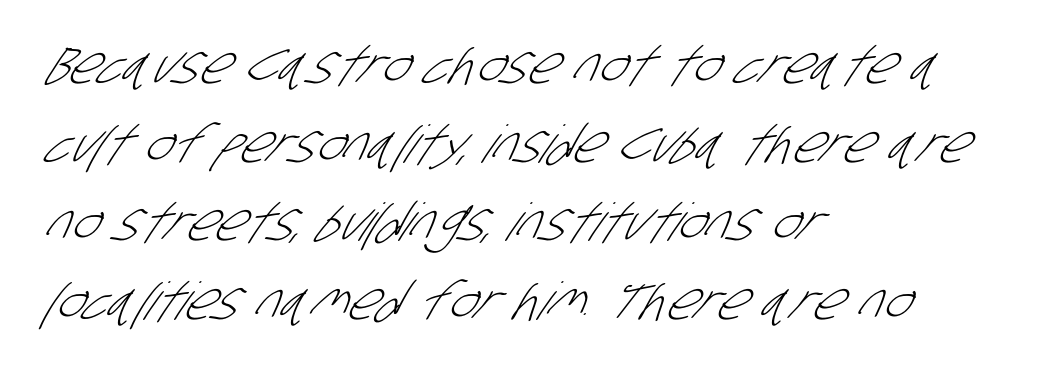
The image shows 52 px light, condensed sans-serif type; set left-aligned, normal line spacing (1.51x), normal letter spacing, not underlined; low stroke contrast and a large x-height.
